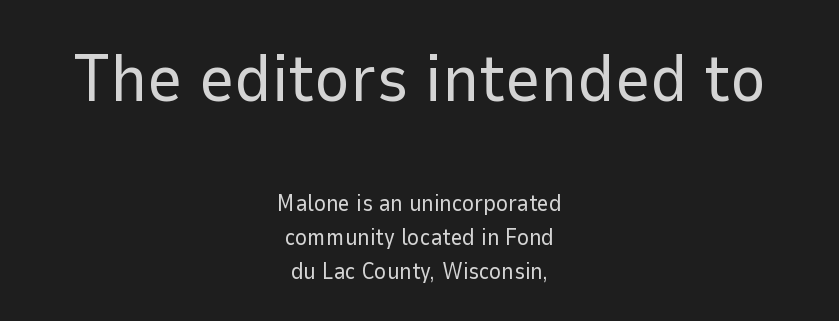
{"serif": "no", "italic": "no", "bold": "no", "weight": "regular", "width": "normal", "stroke_contrast": "low", "x_height": "medium", "monospaced": "no", "underline": "no", "align": "center", "line_spacing": "normal", "line_spacing_ratio": 1.48, "letter_spacing": "normal", "letter_spacing_em": 0.0, "larger_block": "first", "size_ratio": 2.96, "glyph_px": 68}
